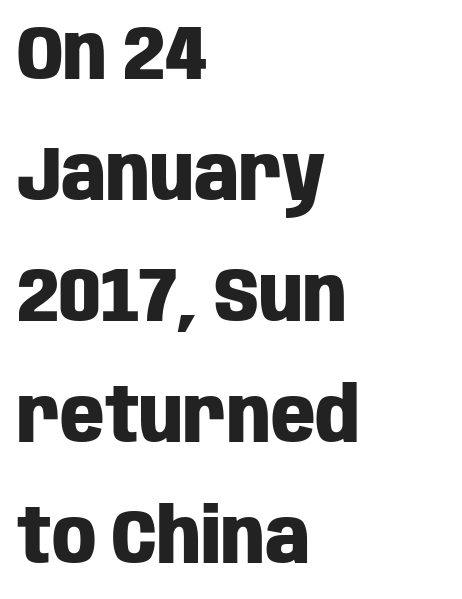
The image shows 77 px heavy, condensed sans-serif type, upright; set left-aligned, normal line spacing (1.57x), normal letter spacing, not underlined; low stroke contrast and a large x-height.
